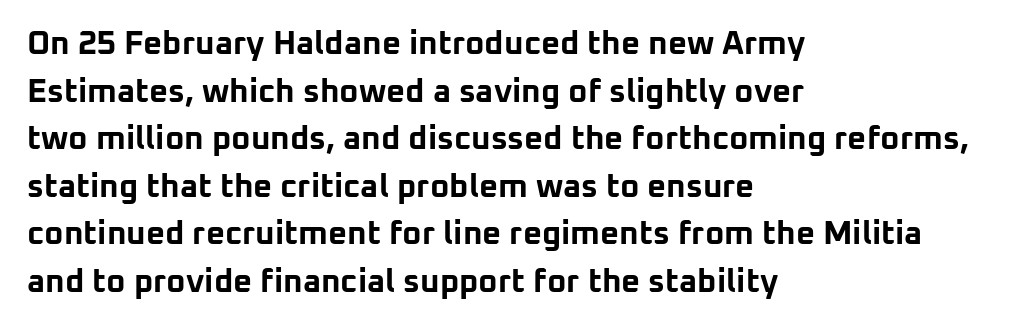
The image shows 33 px bold sans-serif type, upright; set left-aligned, normal line spacing (1.44x), normal letter spacing, not underlined; low stroke contrast and a medium x-height.
